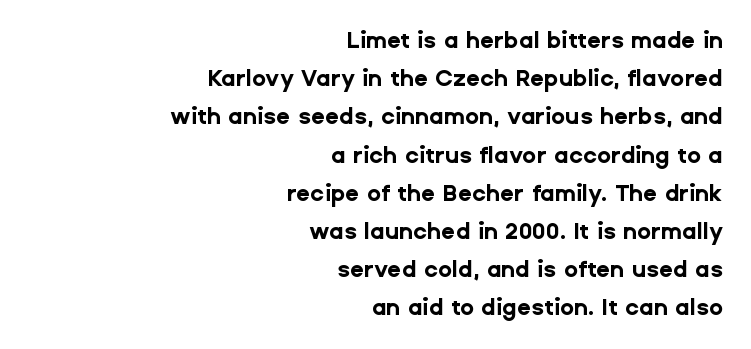
{"italic": "no", "bold": "yes", "underline": "no", "align": "right", "line_spacing": "normal", "line_spacing_ratio": 1.66, "letter_spacing": "normal", "letter_spacing_em": 0.0, "glyph_px": 23}
